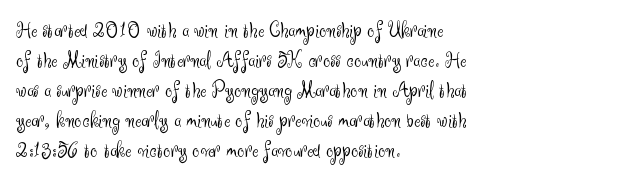
The image shows 23 px text type, upright; set left-aligned, normal line spacing (1.3x), normal letter spacing, not underlined.
